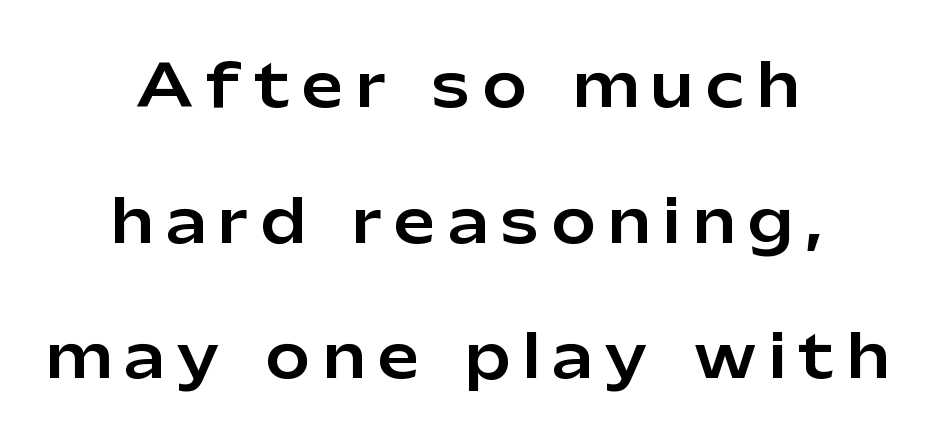
Q: Is the text italic (slanted)? A: No, it is upright.
Q: Is the typeface a serif or a sans-serif typeface? A: Sans-serif.
Q: Is the text underlined? A: No.
Q: How is the paragraph aligned? A: Centered.
Q: Is the spacing between letters normal or unusually wide? A: Unusually wide.
Q: Is the spacing between lines tight, normal or loose? A: Loose.
Q: Width (condensed, normal, or wide)? A: Normal.
Q: Stroke contrast? A: Low.
Q: x-height? A: Medium.
Q: Monospaced? A: No.
